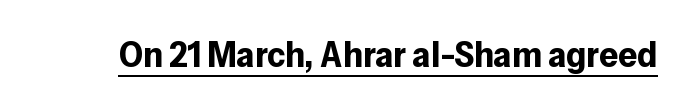
{"serif": "no", "italic": "no", "bold": "yes", "weight": "bold", "width": "normal", "stroke_contrast": "low", "x_height": "medium", "monospaced": "no", "underline": "yes", "letter_spacing": "normal", "letter_spacing_em": 0.0, "glyph_px": 37}
